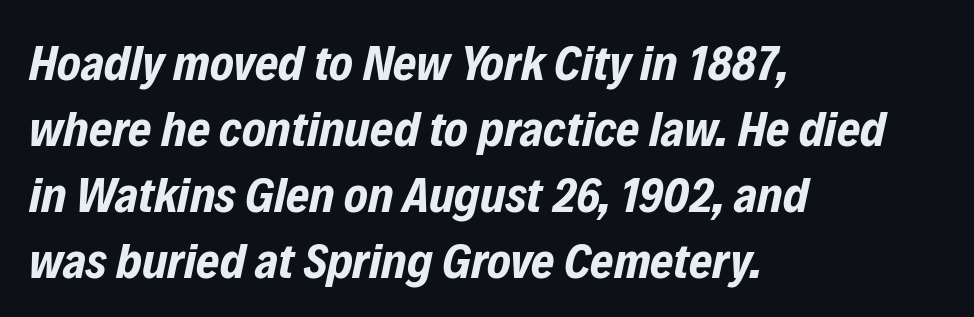
The image shows 50 px bold, condensed type, italic (leaning right); set left-aligned, normal line spacing (1.32x), normal letter spacing, not underlined; low stroke contrast and a medium x-height.
